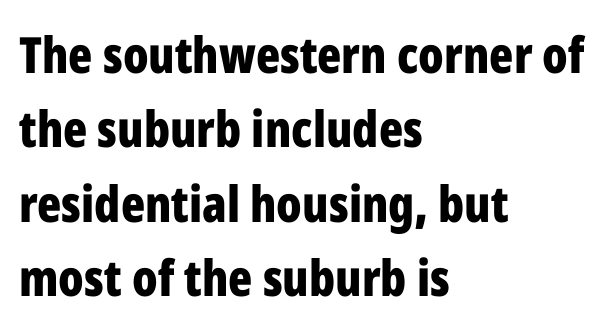
The image shows 50 px bold, condensed sans-serif type, upright; set left-aligned, normal line spacing (1.49x), normal letter spacing, not underlined; low stroke contrast and a medium x-height.
